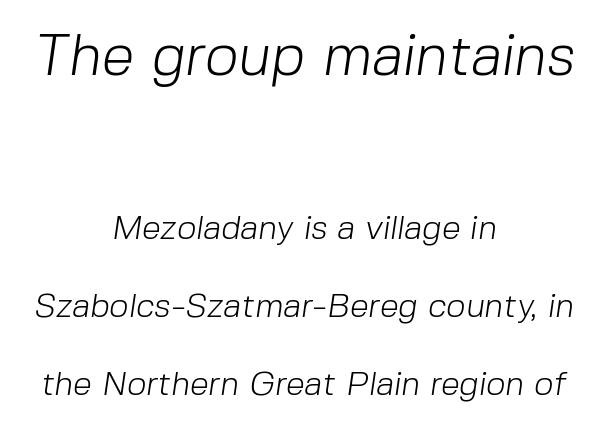
Q: Is the text bold? A: No.
Q: Is the typeface a serif or a sans-serif typeface? A: Sans-serif.
Q: Is the text underlined? A: No.
Q: How is the paragraph aligned? A: Centered.
Q: Is the spacing between letters normal or unusually wide? A: Normal.
Q: Is the spacing between lines tight, normal or loose? A: Loose.
Q: Which block of text is set in a larger size, the first (top) or the second (bottom)? A: The first (top) one.
Q: Width (condensed, normal, or wide)? A: Normal.
Q: Stroke contrast? A: Low.
Q: x-height? A: Medium.
Q: Monospaced? A: No.
